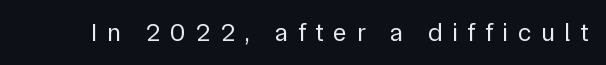
Tracking here is generous; glyphs stand well apart from one another. The weight tops out at a normal text grade. Do the letters lean? They stand straight. The space directly below the letters is spotless.
